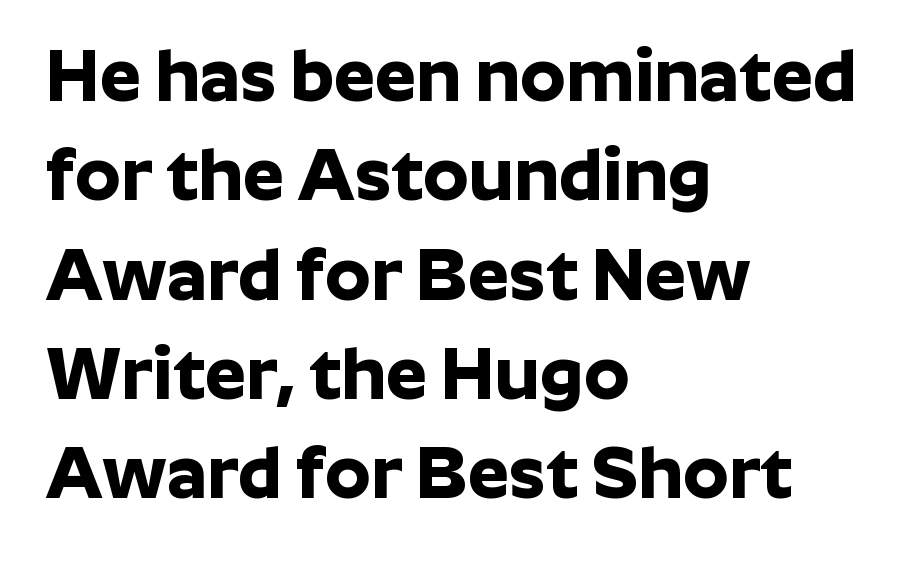
Q: Is the text bold? A: Yes.
Q: Is the text italic (slanted)? A: No, it is upright.
Q: Is the typeface a serif or a sans-serif typeface? A: Sans-serif.
Q: Is the text underlined? A: No.
Q: How is the paragraph aligned? A: Left-aligned.
Q: Is the spacing between letters normal or unusually wide? A: Normal.
Q: Is the spacing between lines tight, normal or loose? A: Normal.
Q: Width (condensed, normal, or wide)? A: Normal.
Q: Stroke contrast? A: Low.
Q: x-height? A: Medium.
Q: Monospaced? A: No.
